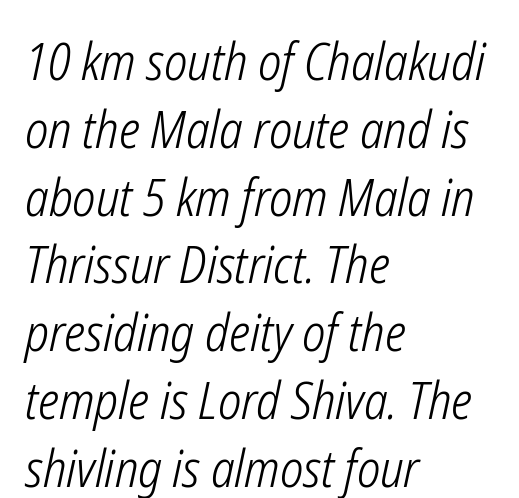
Q: Is the text bold? A: No.
Q: Is the text italic (slanted)? A: Yes, it leans right by about 12 degrees.
Q: Is the text underlined? A: No.
Q: How is the paragraph aligned? A: Left-aligned.
Q: Is the spacing between letters normal or unusually wide? A: Normal.
Q: Is the spacing between lines tight, normal or loose? A: Normal.
Q: Width (condensed, normal, or wide)? A: Condensed.
Q: Stroke contrast? A: Low.
Q: x-height? A: Medium.
Q: Monospaced? A: No.
